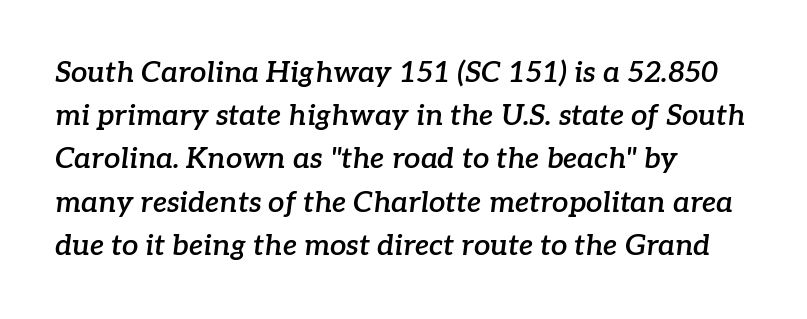
The image shows 29 px semibold serif type, italic (leaning right); set left-aligned, normal line spacing (1.49x), normal letter spacing, not underlined; low stroke contrast and a medium x-height.
